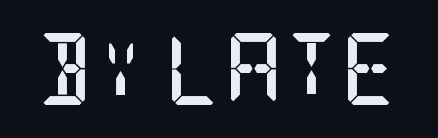
{"serif": "yes", "italic": "no", "bold": "yes", "weight": "semibold", "width": "condensed", "stroke_contrast": "low", "x_height": "large", "underline": "no", "letter_spacing": "normal", "letter_spacing_em": 0.0, "glyph_px": 72}
